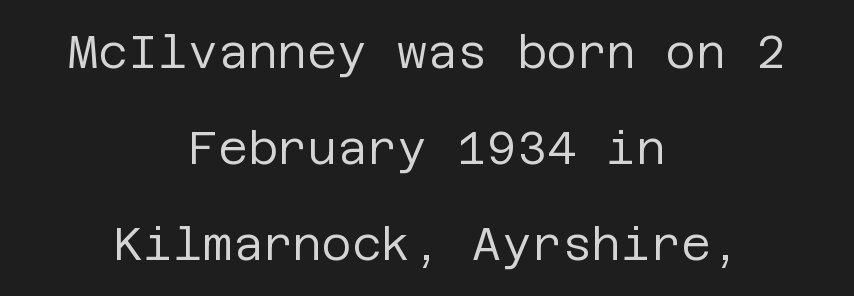
Q: Is the text bold? A: No.
Q: Is the text italic (slanted)? A: No, it is upright.
Q: Is the typeface a serif or a sans-serif typeface? A: Sans-serif.
Q: Is the text underlined? A: No.
Q: How is the paragraph aligned? A: Centered.
Q: Is the spacing between letters normal or unusually wide? A: Normal.
Q: Is the spacing between lines tight, normal or loose? A: Loose.
Q: Width (condensed, normal, or wide)? A: Normal.
Q: Stroke contrast? A: Low.
Q: x-height? A: Large.
